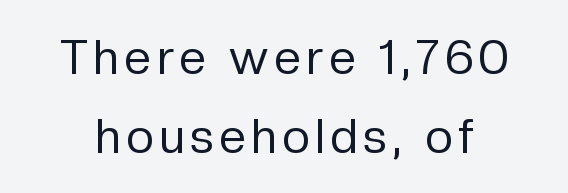
Q: Is the text bold? A: No.
Q: Is the text italic (slanted)? A: No, it is upright.
Q: Is the typeface a serif or a sans-serif typeface? A: Sans-serif.
Q: Is the text underlined? A: No.
Q: Is the spacing between lines tight, normal or loose? A: Normal.
Q: Width (condensed, normal, or wide)? A: Normal.
Q: Stroke contrast? A: Low.
Q: x-height? A: Medium.
Q: Monospaced? A: No.
